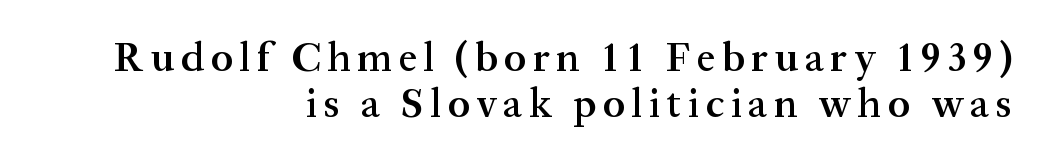
Q: Is the text bold? A: Semi-bold.
Q: Is the text italic (slanted)? A: No, it is upright.
Q: Is the typeface a serif or a sans-serif typeface? A: Serif.
Q: Is the text underlined? A: No.
Q: How is the paragraph aligned? A: Right-aligned.
Q: Is the spacing between lines tight, normal or loose? A: Tight.
Q: Width (condensed, normal, or wide)? A: Normal.
Q: Stroke contrast? A: Medium.
Q: x-height? A: Medium.
Q: Monospaced? A: No.
